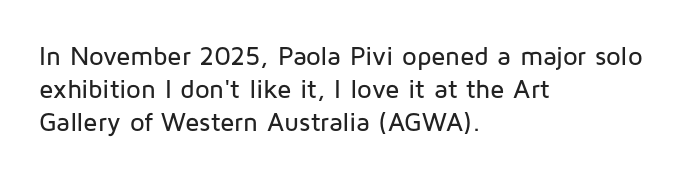
Q: Is the text italic (slanted)? A: No, it is upright.
Q: Is the text underlined? A: No.
Q: How is the paragraph aligned? A: Left-aligned.
Q: Is the spacing between letters normal or unusually wide? A: Normal.
Q: Is the spacing between lines tight, normal or loose? A: Normal.
